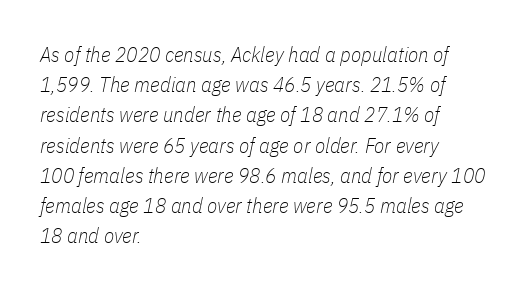
{"italic": "yes", "lean": "right", "slant_degrees": 11, "bold": "no", "underline": "no", "align": "left", "line_spacing": "normal", "line_spacing_ratio": 1.44, "letter_spacing": "normal", "letter_spacing_em": 0.0, "glyph_px": 21}
